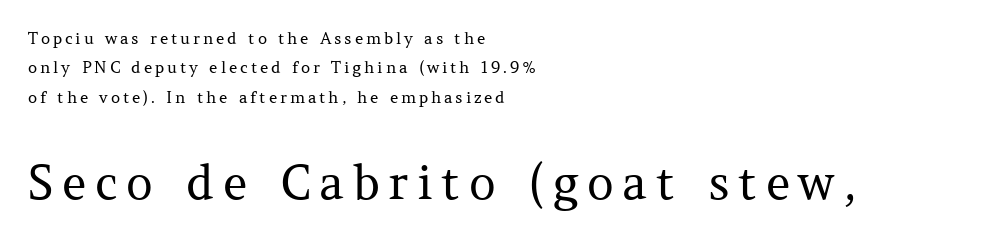
Q: Is the text bold? A: No.
Q: Is the text italic (slanted)? A: No, it is upright.
Q: Is the typeface a serif or a sans-serif typeface? A: Serif.
Q: Is the text underlined? A: No.
Q: How is the paragraph aligned? A: Left-aligned.
Q: Which block of text is set in a larger size, the first (top) or the second (bottom)? A: The second (bottom) one.
Q: Width (condensed, normal, or wide)? A: Normal.
Q: Stroke contrast? A: Medium.
Q: x-height? A: Medium.
Q: Monospaced? A: No.
